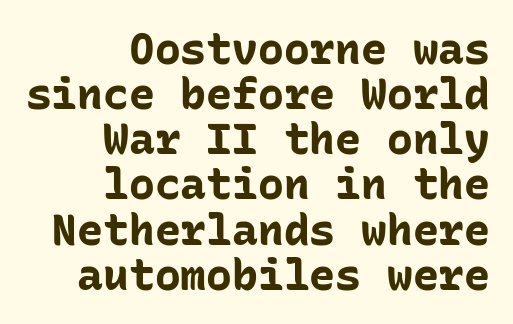
{"serif": "no", "italic": "no", "bold": "yes", "weight": "bold", "width": "normal", "stroke_contrast": "low", "x_height": "medium", "monospaced": "yes", "underline": "no", "align": "right", "line_spacing": "tight", "line_spacing_ratio": 1.05, "letter_spacing": "normal", "letter_spacing_em": 0.0, "glyph_px": 43}
